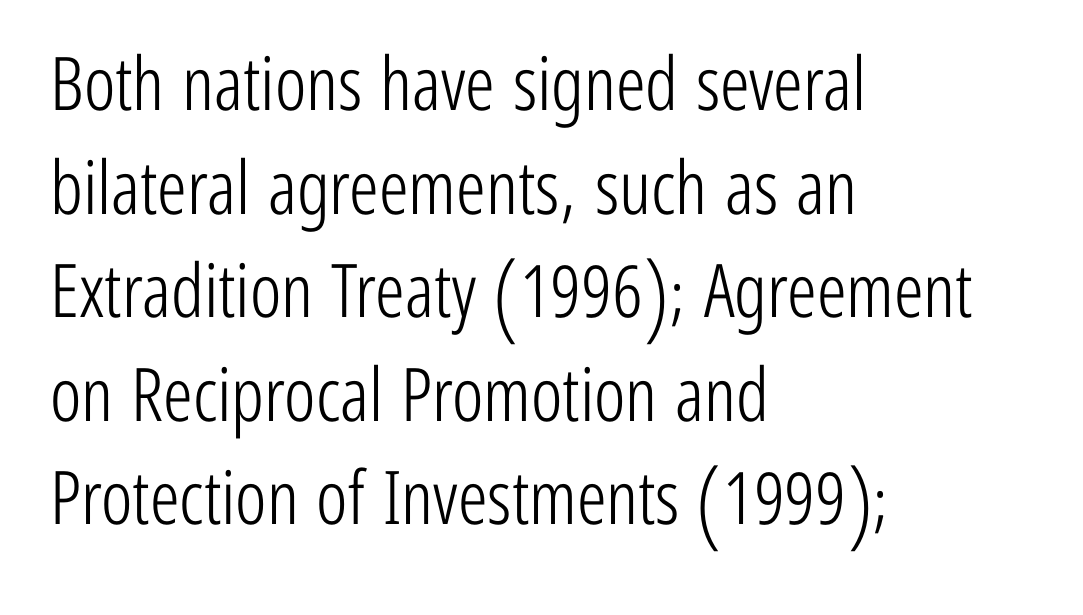
The image shows 74 px light, condensed sans-serif type, upright; set left-aligned, normal line spacing (1.4x), normal letter spacing, not underlined; low stroke contrast and a medium x-height.
